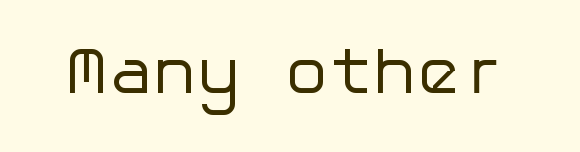
{"serif": "no", "italic": "no", "bold": "no", "weight": "regular", "width": "normal", "stroke_contrast": "low", "x_height": "medium", "underline": "no", "letter_spacing": "normal", "letter_spacing_em": 0.0, "glyph_px": 66}
